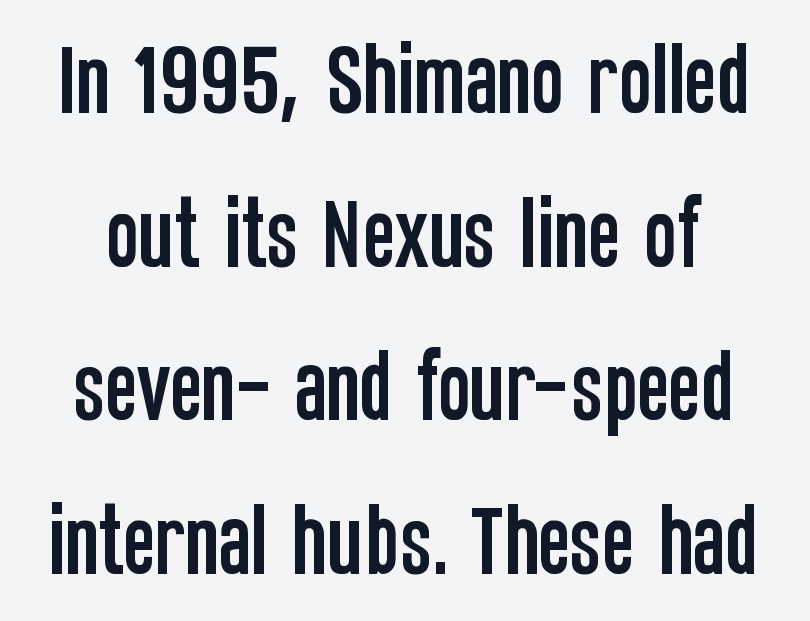
Q: Is the text italic (slanted)? A: No, it is upright.
Q: Is the typeface a serif or a sans-serif typeface? A: Sans-serif.
Q: Is the text underlined? A: No.
Q: Is the spacing between letters normal or unusually wide? A: Normal.
Q: Is the spacing between lines tight, normal or loose? A: Loose.
Q: Width (condensed, normal, or wide)? A: Condensed.
Q: Stroke contrast? A: Low.
Q: x-height? A: Large.
Q: Monospaced? A: No.
